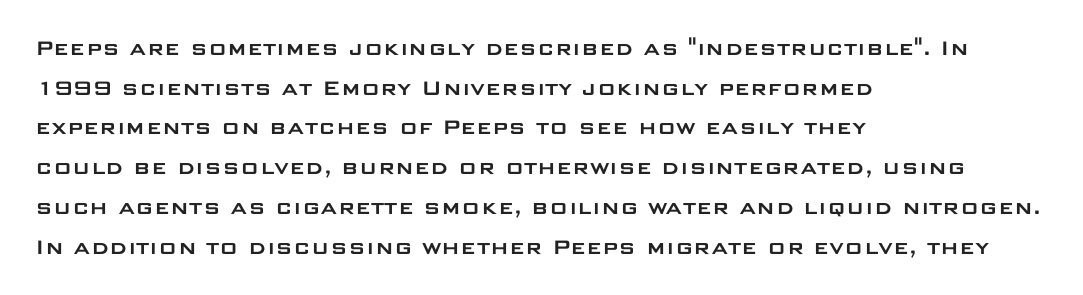
The image shows 25 px text type, upright; set left-aligned, normal line spacing (1.59x), normal letter spacing, not underlined.
